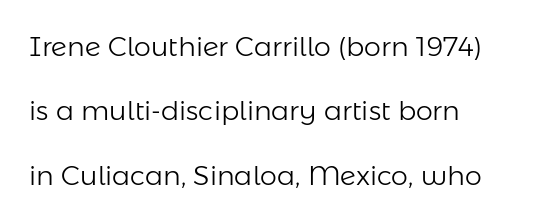
{"italic": "no", "bold": "no", "underline": "no", "align": "left", "line_spacing": "loose", "line_spacing_ratio": 2.38, "letter_spacing": "normal", "letter_spacing_em": 0.0, "glyph_px": 27}
